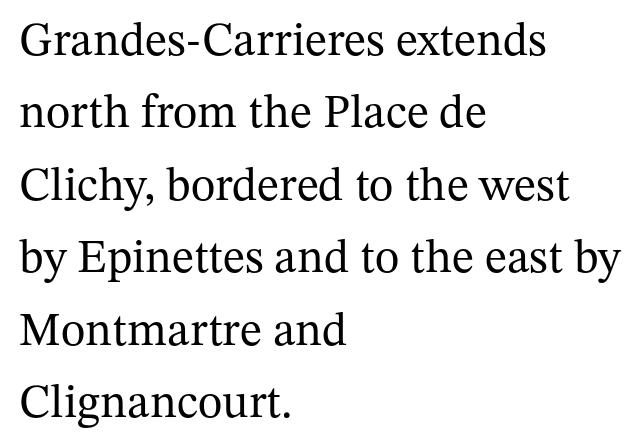
Q: Is the text bold? A: No.
Q: Is the text italic (slanted)? A: No, it is upright.
Q: Is the typeface a serif or a sans-serif typeface? A: Serif.
Q: Is the text underlined? A: No.
Q: How is the paragraph aligned? A: Left-aligned.
Q: Is the spacing between letters normal or unusually wide? A: Normal.
Q: Is the spacing between lines tight, normal or loose? A: Normal.
Q: Width (condensed, normal, or wide)? A: Normal.
Q: Stroke contrast? A: Medium.
Q: x-height? A: Medium.
Q: Monospaced? A: No.
